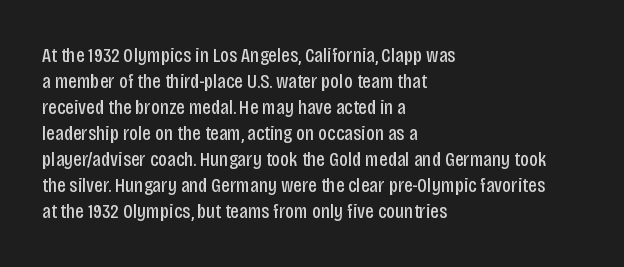
The typography opts for an upright posture over an oblique one. Unmarked baselines from the first word to the last. Students, note that the glyphs here touch the page at normal intervals. Which margin do the lines hug? The left one — the right edge is uneven. The typesetting does not lean heavy: it is not bold.
